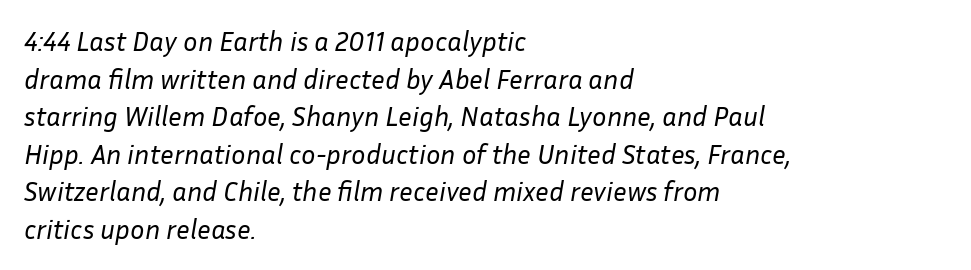
Visually the block forms a straight wall on the left and a jagged coastline on the right. The space beneath each line is pristine and unruled. Nothing unusual about the tracking: characters are spaced as the font intends. Caption: face not bold, strokes unweighted. There's an unmistakable incline to the writing here. Regarding leading, the lines here are spaced in the standard way.
